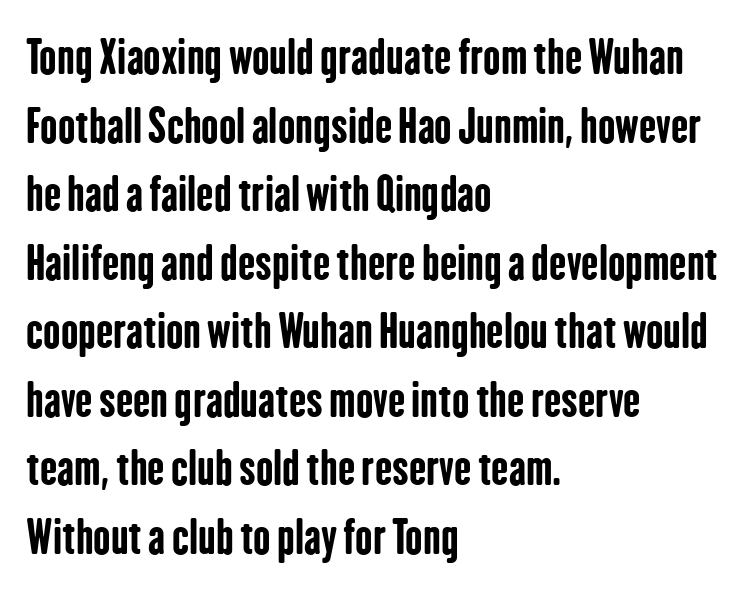
The image shows 46 px bold, condensed sans-serif type, upright; set left-aligned, normal line spacing (1.49x), normal letter spacing, not underlined; low stroke contrast and a medium x-height.
